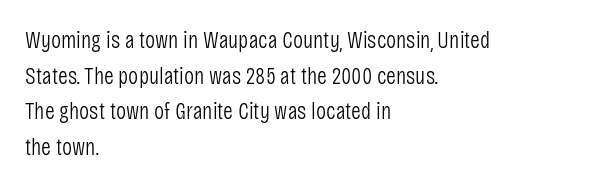
Q: Is the text bold? A: No.
Q: Is the text italic (slanted)? A: No, it is upright.
Q: Is the text underlined? A: No.
Q: How is the paragraph aligned? A: Left-aligned.
Q: Is the spacing between letters normal or unusually wide? A: Normal.
Q: Is the spacing between lines tight, normal or loose? A: Normal.
